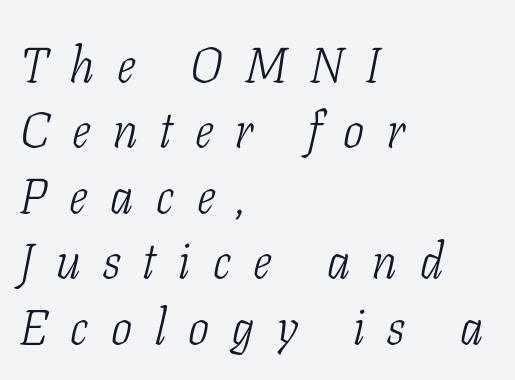
Vertical spacing — default. Compared with a typical body face, this is equally light or lighter still. Observe the wide spacing: letters keep a clear distance from each other. The rendering applies a slant to the glyphs.
